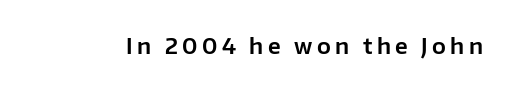
{"italic": "no", "underline": "no", "letter_spacing": "wide", "letter_spacing_em": 0.2, "glyph_px": 22}
